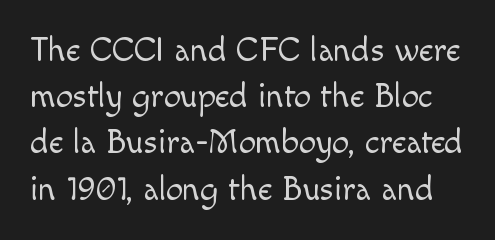
{"serif": "no", "italic": "no", "bold": "no", "weight": "light", "width": "normal", "x_height": "small", "monospaced": "no", "underline": "no", "line_spacing": "normal", "line_spacing_ratio": 1.36, "letter_spacing": "normal", "letter_spacing_em": 0.0, "glyph_px": 34}
